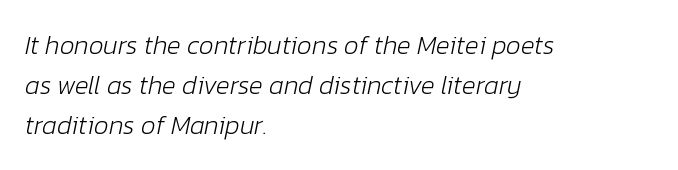
The image shows 26 px text type, italic (leaning right); set left-aligned, normal line spacing (1.53x), normal letter spacing, not underlined.
